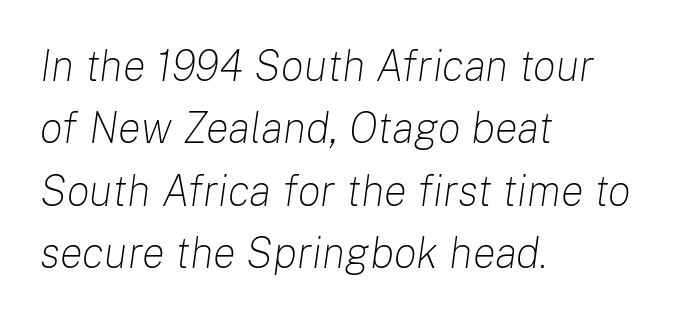
The face used here is proportionally spaced, like ordinary book or web type. How are the letters spaced? Ordinarily, with no added tracking. Check under the words: just untouched page. Is the block centered? No — it sits flush against the left margin. The leading is moderate, giving the passage an even texture.
